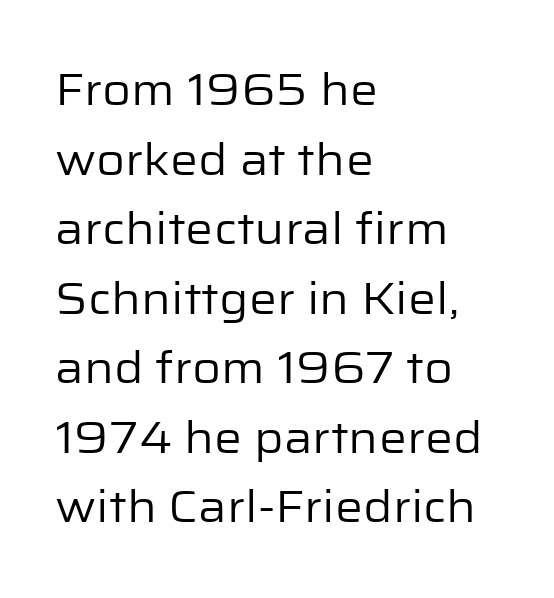
It's the straight-up-and-down kind of type. Examine the stroke ends and you'll find no serifs. Just letters on the line, the space beneath them empty. These lines keep a tight, regular rhythm from letter to letter.
